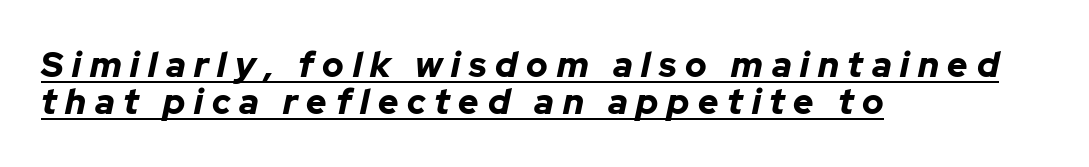
The image shows 35 px bold type, italic (leaning right); set left-aligned, tight line spacing (1.07x), unusually wide letter spacing (+0.25 em), underlined; low stroke contrast and a medium x-height.
